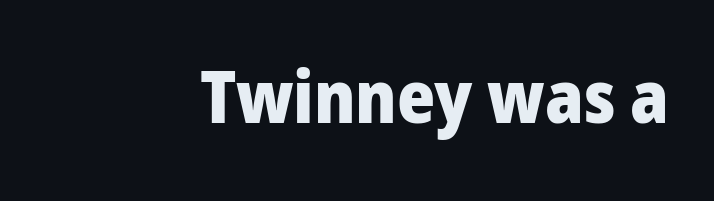
The image shows 73 px heavy sans-serif type, upright; set normal letter spacing, not underlined; low stroke contrast and a medium x-height.
